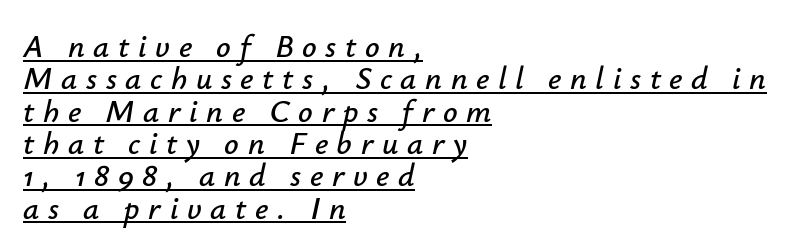
Notice how a bar underscores the lettering throughout. Notice how the stems are inclined rather than vertical — that's the hallmark of italics. A typesetter would call this leading minimal, almost set solid. The paragraph shown leans on its left margin. Loose tracking; the words dissolve into strings of separated letters.
